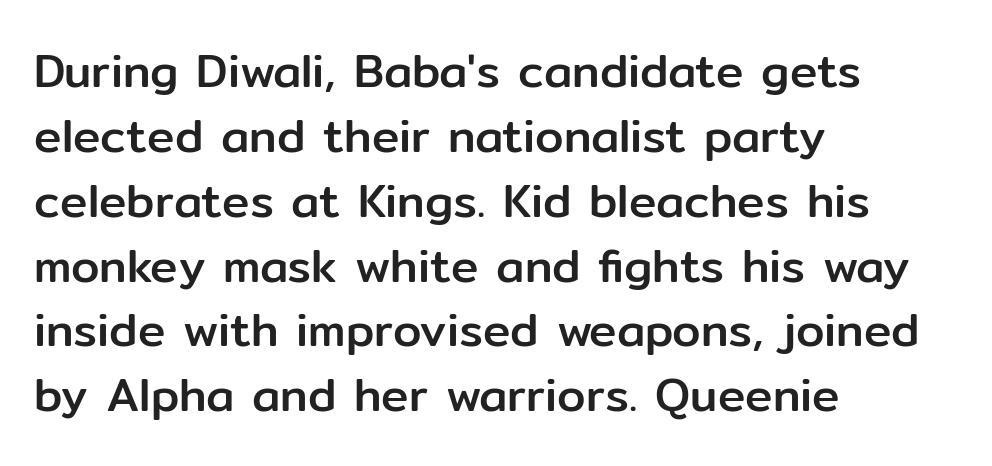
The image shows 46 px sans-serif type, upright; set left-aligned, normal line spacing (1.41x), normal letter spacing, not underlined; low stroke contrast and a medium x-height.
